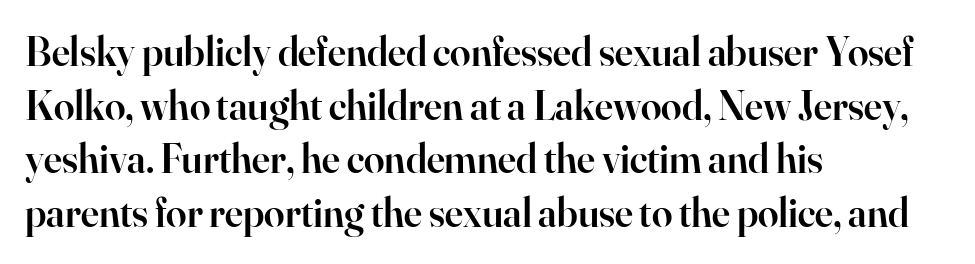
The leading is moderate, giving the passage an even texture. Teacher's note: observe the even left margin — that is flush-left alignment. What stands out about the letter spacing? Nothing — it is the standard amount. Strokes here are thickened, but only to semibold level.
